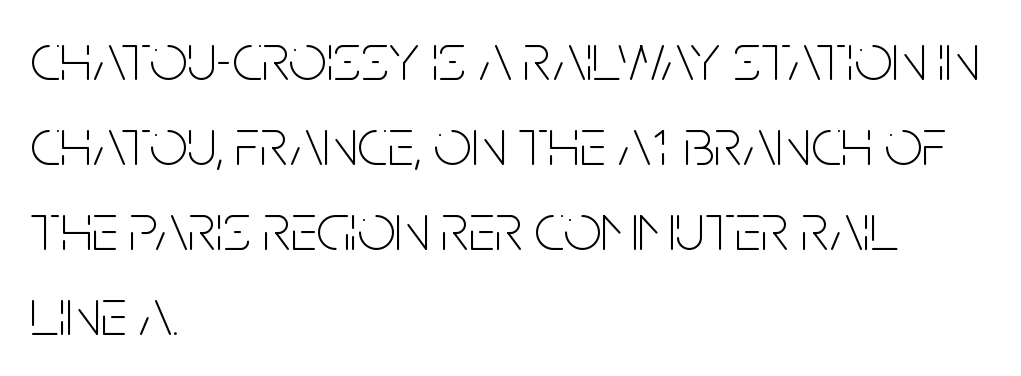
Students, note that the glyphs here touch the page at normal intervals. Compared with a typical body face, this is equally light or lighter still. One glance says typical: line gaps are just what's usual. To sum up the face: it is a sans, with no serifs. Do the letters lean? They stand straight. Each letter keeps its own natural width here, so spacing adapts to shape.
